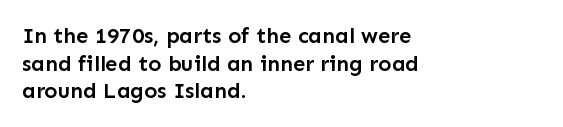
You can tell it's not italic because the verticals are truly vertical. Underlining? Definitely not there. Teacher's note: observe the even left margin — that is flush-left alignment. On the weight axis this lands at semibold, roughly 600.
